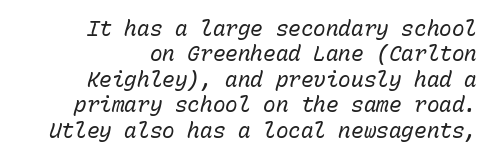
{"italic": "yes", "lean": "right", "slant_degrees": 15, "bold": "no", "underline": "no", "align": "right", "line_spacing_ratio": 1.21, "letter_spacing": "normal", "letter_spacing_em": 0.0, "glyph_px": 21}
